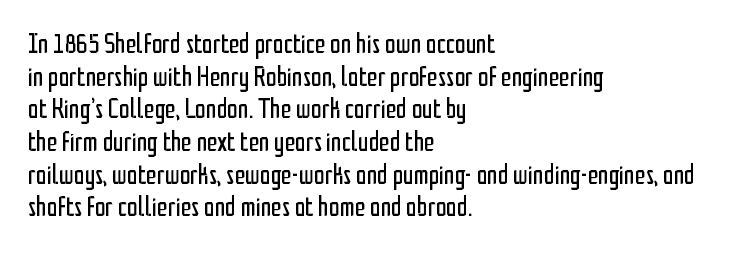
Q: Is the text bold? A: No.
Q: Is the text italic (slanted)? A: No, it is upright.
Q: Is the text underlined? A: No.
Q: How is the paragraph aligned? A: Left-aligned.
Q: Is the spacing between letters normal or unusually wide? A: Normal.
